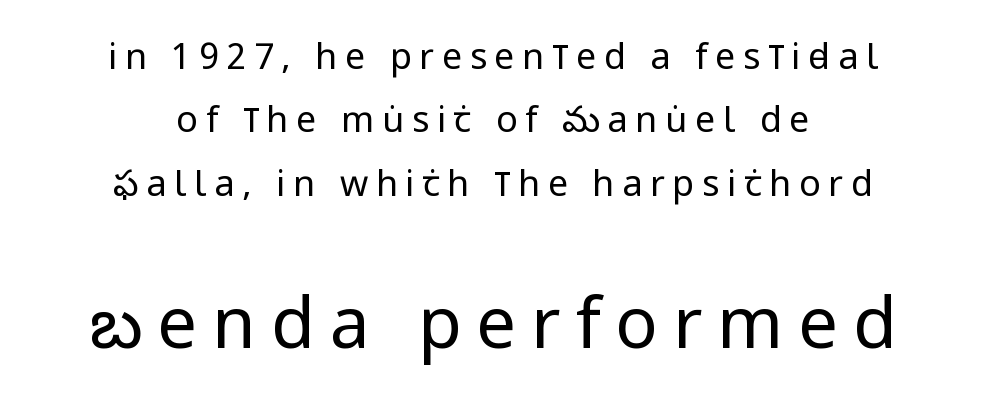
Q: Is the text bold? A: No.
Q: Is the text italic (slanted)? A: No, it is upright.
Q: Is the typeface a serif or a sans-serif typeface? A: Sans-serif.
Q: Is the text underlined? A: No.
Q: How is the paragraph aligned? A: Centered.
Q: Is the spacing between letters normal or unusually wide? A: Unusually wide.
Q: Which block of text is set in a larger size, the first (top) or the second (bottom)? A: The second (bottom) one.
Q: Width (condensed, normal, or wide)? A: Condensed.
Q: Stroke contrast? A: Low.
Q: x-height? A: Large.
Q: Monospaced? A: No.
